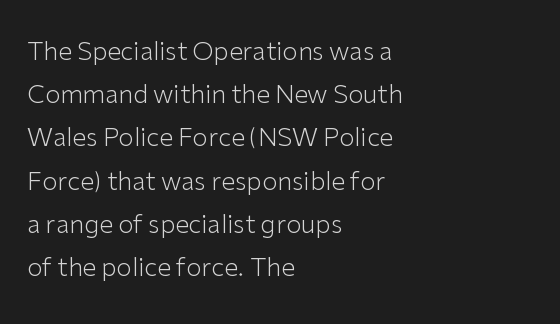
The image shows 25 px text type, upright; set left-aligned, line spacing 1.73x, normal letter spacing, not underlined.
